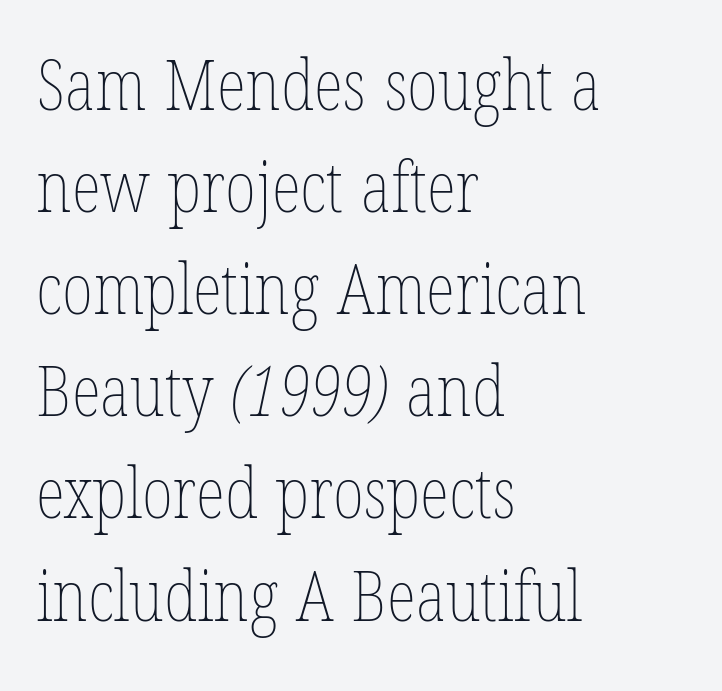
Q: Is the text bold? A: No.
Q: Is the text underlined? A: No.
Q: How is the paragraph aligned? A: Left-aligned.
Q: Is the spacing between letters normal or unusually wide? A: Normal.
Q: Is the spacing between lines tight, normal or loose? A: Normal.
Q: Width (condensed, normal, or wide)? A: Condensed.
Q: Stroke contrast? A: Low.
Q: x-height? A: Medium.
Q: Monospaced? A: No.
